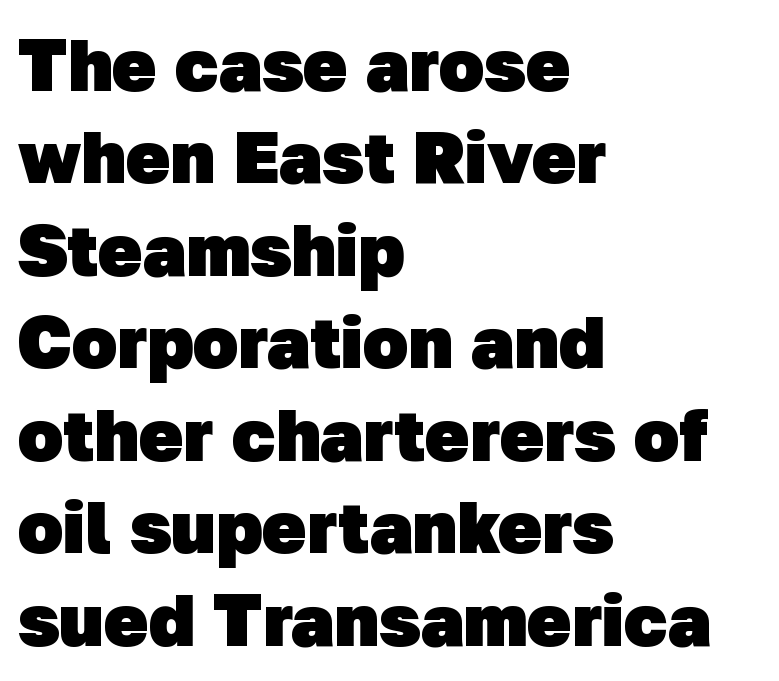
Q: Is the text bold? A: Yes.
Q: Is the typeface a serif or a sans-serif typeface? A: Sans-serif.
Q: Is the text underlined? A: No.
Q: How is the paragraph aligned? A: Left-aligned.
Q: Is the spacing between letters normal or unusually wide? A: Normal.
Q: Is the spacing between lines tight, normal or loose? A: Normal.
Q: Width (condensed, normal, or wide)? A: Normal.
Q: Stroke contrast? A: Low.
Q: x-height? A: Medium.
Q: Monospaced? A: No.
